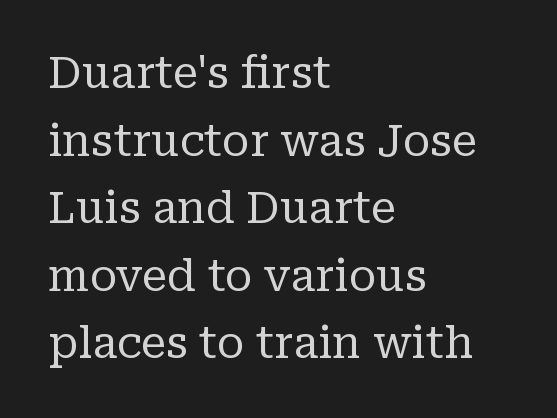
This block has exactly the height ordinary leading produces. Default kerning and tracking; the words read as compact shapes. Each letter's strokes conclude with small projecting serifs. The lines in this sample share a left origin and differ only in where they stop. The face looks like a standard text weight, possibly lighter.
